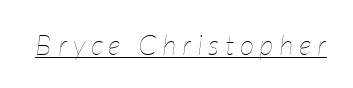
Unbolded letterforms with no extra heft. The letters advance in unequal steps, a hallmark of proportional type. Beneath each row of characters lies a ruled line. There's an unmistakable incline to the writing here. The passage shown has open, widely tracked lettering throughout.
